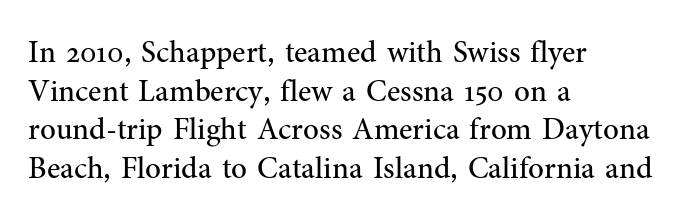
{"serif": "yes", "italic": "no", "bold": "no", "weight": "regular", "width": "normal", "stroke_contrast": "medium", "x_height": "medium", "monospaced": "no", "underline": "no", "align": "left", "line_spacing": "normal", "line_spacing_ratio": 1.25, "letter_spacing": "normal", "letter_spacing_em": 0.0, "glyph_px": 31}
